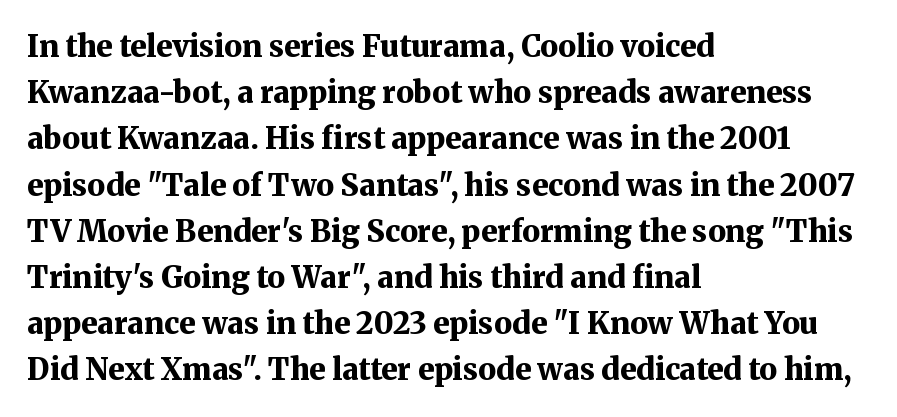
Each word holds together tightly as a unit, with standard inter-letter gaps. The letters advance in unequal steps, a hallmark of proportional type. Quick note: underline off. This sample uses an upright cut, with every glyph sitting square on the baseline.
